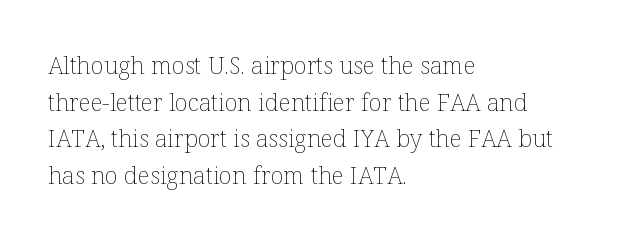
{"italic": "no", "bold": "no", "underline": "no", "align": "left", "line_spacing": "normal", "line_spacing_ratio": 1.53, "letter_spacing": "normal", "letter_spacing_em": 0.0, "glyph_px": 24}
